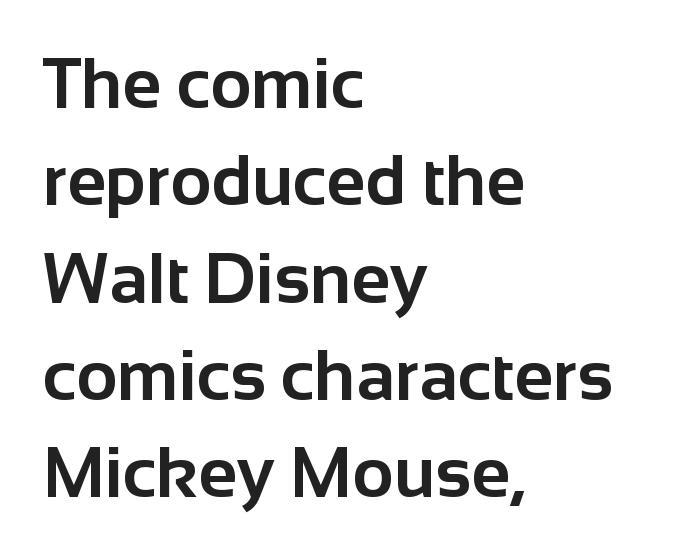
{"serif": "no", "italic": "no", "bold": "yes", "weight": "bold", "width": "normal", "stroke_contrast": "low", "x_height": "medium", "monospaced": "no", "underline": "no", "align": "left", "line_spacing": "normal", "line_spacing_ratio": 1.37, "letter_spacing": "normal", "letter_spacing_em": 0.0, "glyph_px": 71}
